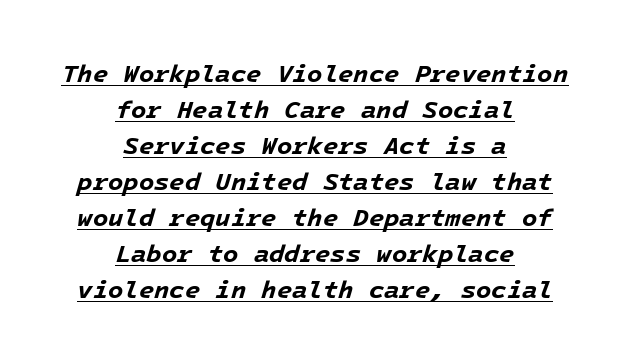
{"italic": "yes", "lean": "right", "slant_degrees": 16, "bold": "yes", "underline": "yes", "align": "center", "line_spacing": "normal", "line_spacing_ratio": 1.44, "letter_spacing": "normal", "letter_spacing_em": 0.0, "glyph_px": 25}
